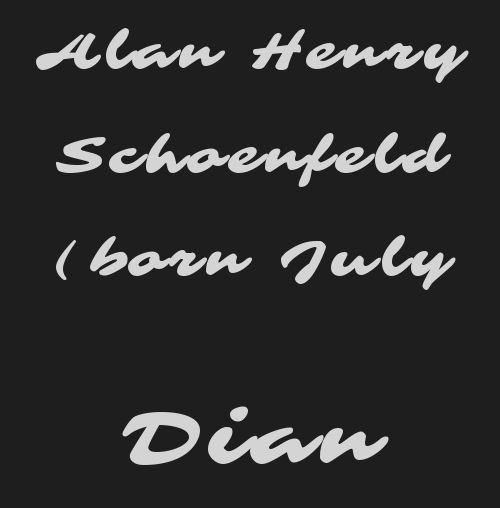
{"serif": "no", "width": "wide", "stroke_contrast": "medium", "x_height": "medium", "monospaced": "no", "underline": "no", "align": "center", "line_spacing": "loose", "line_spacing_ratio": 2.03, "larger_block": "second", "size_ratio": 1.49, "glyph_px": 76}
